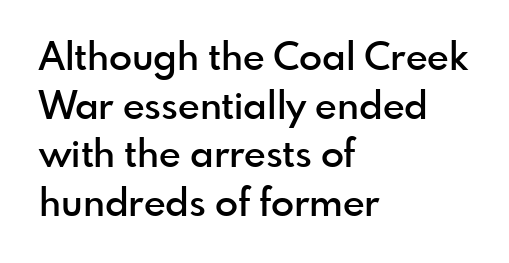
Q: Is the text bold? A: Semi-bold.
Q: Is the text italic (slanted)? A: No, it is upright.
Q: Is the typeface a serif or a sans-serif typeface? A: Sans-serif.
Q: Is the text underlined? A: No.
Q: How is the paragraph aligned? A: Left-aligned.
Q: Is the spacing between letters normal or unusually wide? A: Normal.
Q: Is the spacing between lines tight, normal or loose? A: Normal.
Q: Width (condensed, normal, or wide)? A: Normal.
Q: x-height? A: Small.
Q: Monospaced? A: No.
